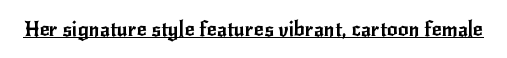
{"italic": "no", "underline": "yes", "letter_spacing": "normal", "letter_spacing_em": 0.0, "glyph_px": 21}
